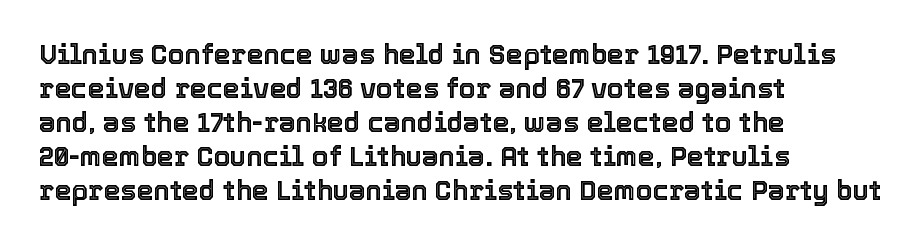
Q: Is the text italic (slanted)? A: No, it is upright.
Q: Is the text underlined? A: No.
Q: How is the paragraph aligned? A: Left-aligned.
Q: Is the spacing between letters normal or unusually wide? A: Normal.
Q: Is the spacing between lines tight, normal or loose? A: Normal.
